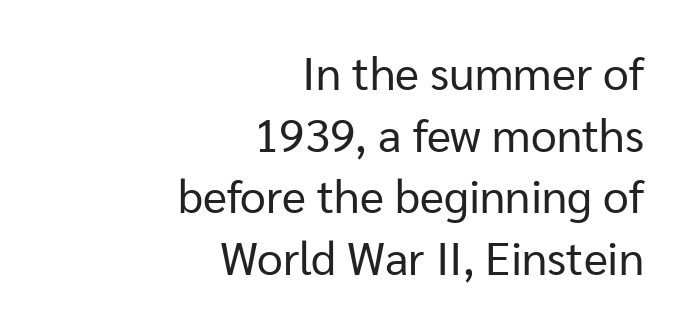
{"serif": "no", "italic": "no", "bold": "no", "weight": "regular", "width": "normal", "stroke_contrast": "low", "x_height": "medium", "monospaced": "no", "underline": "no", "align": "right", "line_spacing": "normal", "line_spacing_ratio": 1.34, "letter_spacing": "normal", "letter_spacing_em": 0.0, "glyph_px": 46}
